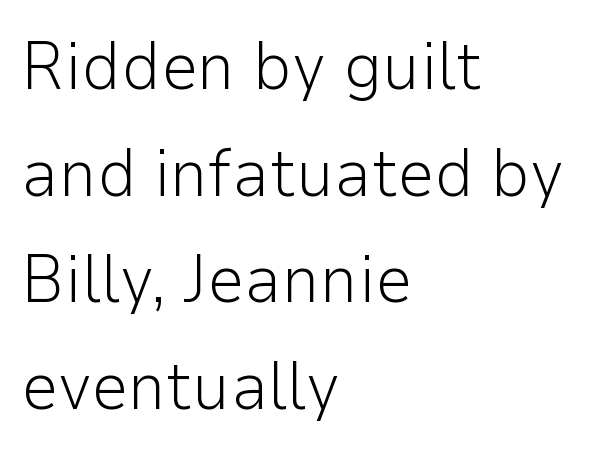
Q: Is the text bold? A: No.
Q: Is the text italic (slanted)? A: No, it is upright.
Q: Is the typeface a serif or a sans-serif typeface? A: Sans-serif.
Q: Is the text underlined? A: No.
Q: How is the paragraph aligned? A: Left-aligned.
Q: Is the spacing between letters normal or unusually wide? A: Normal.
Q: Is the spacing between lines tight, normal or loose? A: Normal.
Q: Width (condensed, normal, or wide)? A: Normal.
Q: Stroke contrast? A: Low.
Q: x-height? A: Medium.
Q: Monospaced? A: No.
